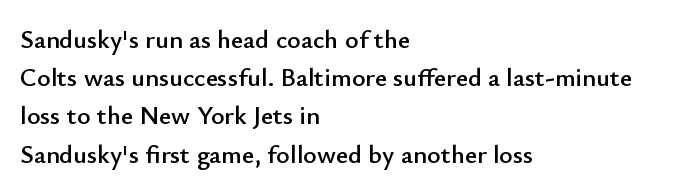
Q: Is the text italic (slanted)? A: No, it is upright.
Q: Is the text underlined? A: No.
Q: How is the paragraph aligned? A: Left-aligned.
Q: Is the spacing between letters normal or unusually wide? A: Normal.
Q: Is the spacing between lines tight, normal or loose? A: Normal.
